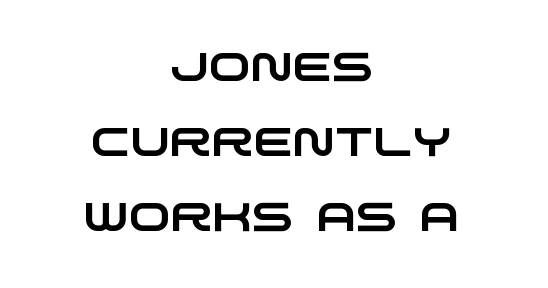
Where is the straight margin? There isn't one; the lines are centered. Underlining? Definitely not there. No feet cap the strokes, marking this as sans-serif type. Character widths vary here, with narrow letters taking less room than wide ones. No extra tracking has been applied to these lines.
